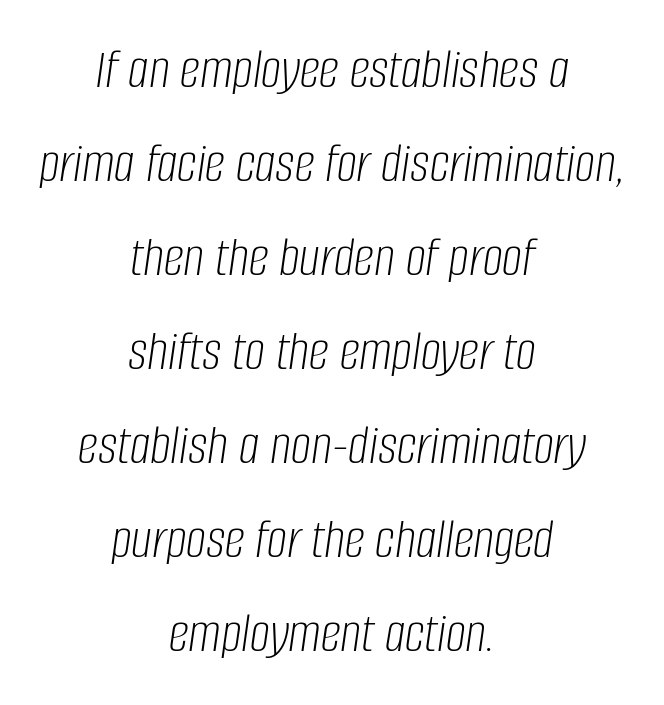
Only glyphs here, with clear space below each row. Glyph-to-glyph distance matches everyday printed text. Stroke thickness stays within the range of a standard reading face or lighter. Is this a fixed-width face? No — the glyphs have proportional, varying widths. The rendering uses a moderate line-height, typical for paragraphs.
